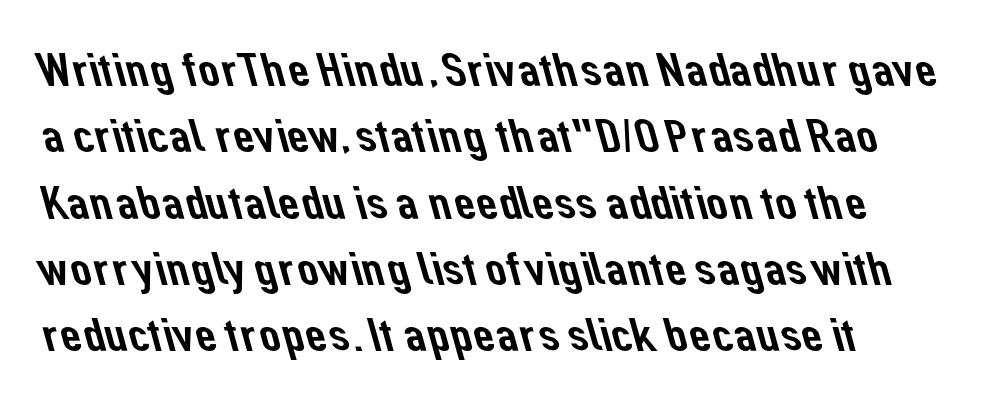
Q: Is the typeface a serif or a sans-serif typeface? A: Sans-serif.
Q: Is the text underlined? A: No.
Q: Is the spacing between letters normal or unusually wide? A: Normal.
Q: Is the spacing between lines tight, normal or loose? A: Normal.
Q: Width (condensed, normal, or wide)? A: Normal.
Q: Stroke contrast? A: Low.
Q: x-height? A: Medium.
Q: Monospaced? A: No.
